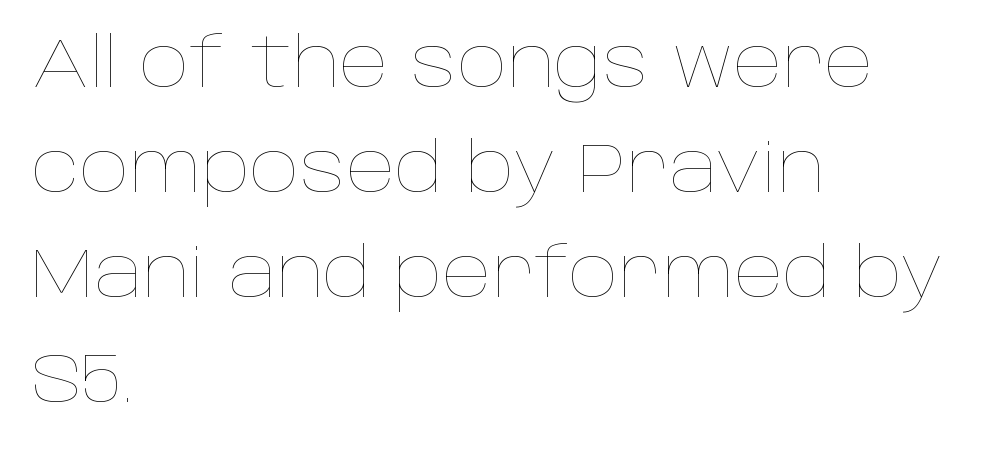
{"italic": "no", "bold": "no", "weight": "thin", "width": "normal", "stroke_contrast": "low", "x_height": "large", "monospaced": "no", "underline": "no", "align": "left", "line_spacing": "normal", "line_spacing_ratio": 1.52, "letter_spacing": "normal", "letter_spacing_em": 0.0, "glyph_px": 69}
